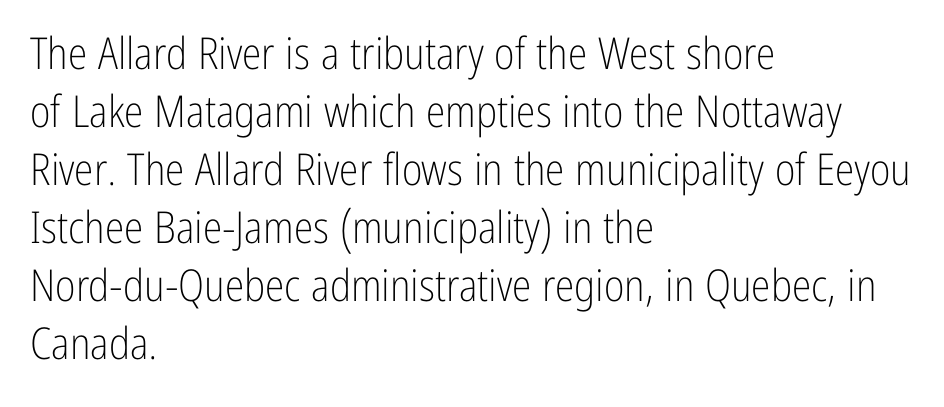
Q: Is the text bold? A: No.
Q: Is the text italic (slanted)? A: No, it is upright.
Q: Is the typeface a serif or a sans-serif typeface? A: Sans-serif.
Q: Is the text underlined? A: No.
Q: How is the paragraph aligned? A: Left-aligned.
Q: Is the spacing between letters normal or unusually wide? A: Normal.
Q: Is the spacing between lines tight, normal or loose? A: Normal.
Q: Width (condensed, normal, or wide)? A: Condensed.
Q: Stroke contrast? A: Low.
Q: x-height? A: Medium.
Q: Monospaced? A: No.
